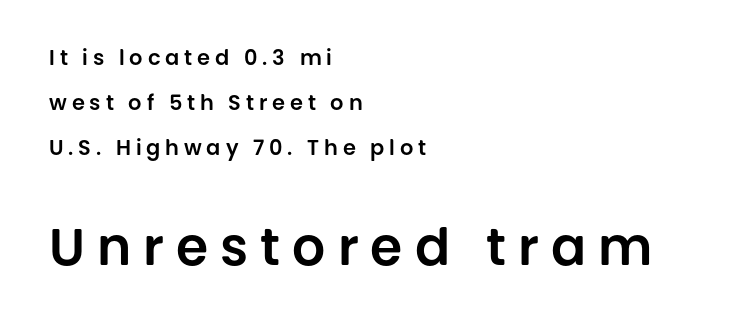
Layout note: lines flush left. This sample uses an upright cut, with every glyph sitting square on the baseline. Nobody drew a line under any word here. The vertical gap from one line to the next is large. Someone cranked the tracking dial way up on this one. Two sizes are in play, and the larger belongs to the second block.
